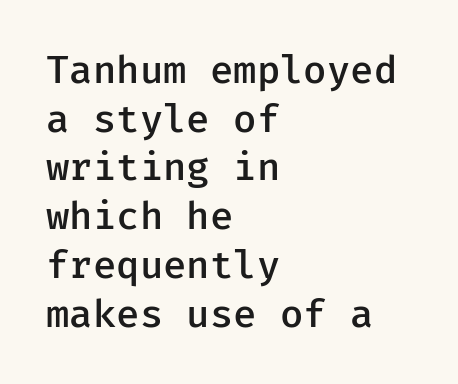
{"serif": "no", "italic": "no", "bold": "semi", "weight": "semibold", "width": "normal", "stroke_contrast": "low", "x_height": "medium", "underline": "no", "align": "left", "line_spacing": "normal", "line_spacing_ratio": 1.25, "letter_spacing": "normal", "letter_spacing_em": 0.0, "glyph_px": 39}
